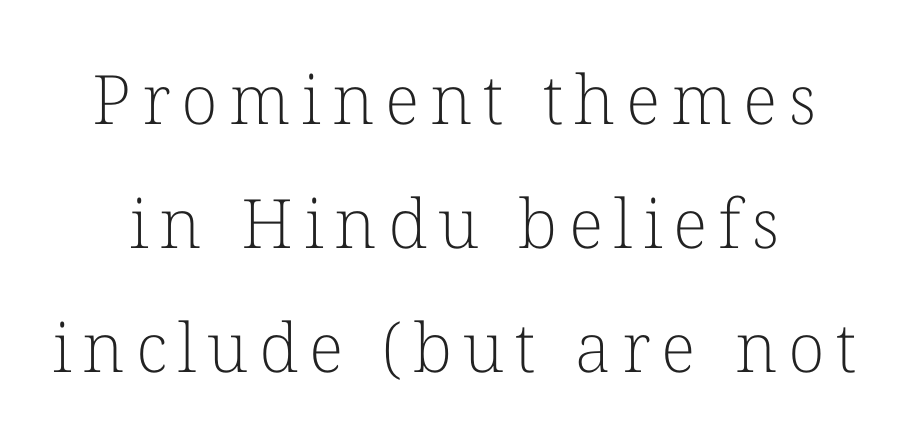
Heft: none added — not bold. A typesetter would call this proportional, since set widths differ per character. The strip under each line holds only bare page. Every character sits straight up, as roman type does. Each letter's strokes conclude with small projecting serifs.
